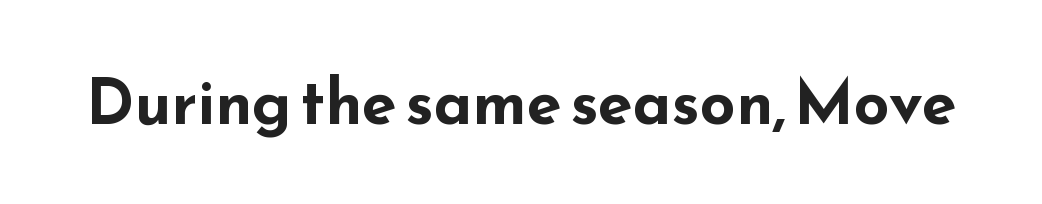
Does the lettering tilt? It doesn't — this is upright. A typesetter would call this proportional, since set widths differ per character. The line texture is even and compact thanks to regular tracking. Glance below the letters and you will spot only blank space.
